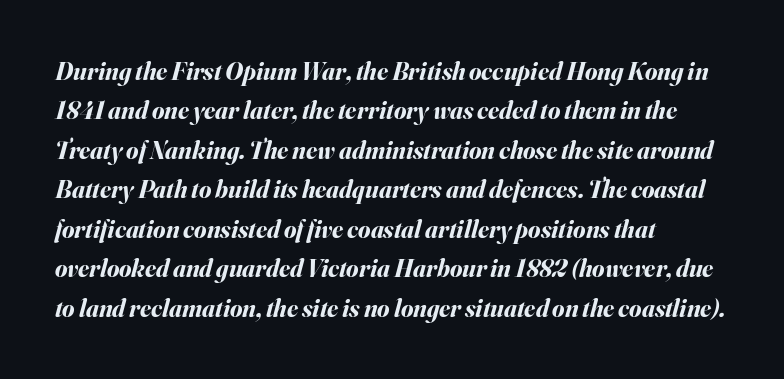
Glance below the letters and you will spot only blank space. The passage shown stacks its lines at a standard gap. Heavy-handed strokes throughout: this text is bold. Where is the straight margin? On the left. The specimen reads as italic at a glance.
